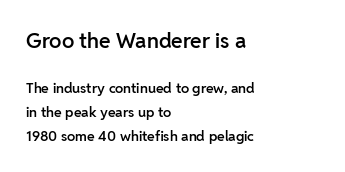
The image shows 21 px text type, upright; set left-aligned, normal line spacing (1.69x), normal letter spacing, not underlined; the first (top) block is 1.5x larger.
